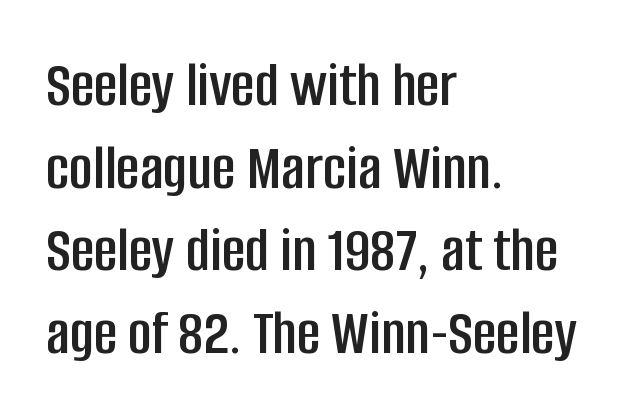
Q: Is the text italic (slanted)? A: No, it is upright.
Q: Is the typeface a serif or a sans-serif typeface? A: Sans-serif.
Q: Is the text underlined? A: No.
Q: How is the paragraph aligned? A: Left-aligned.
Q: Is the spacing between letters normal or unusually wide? A: Normal.
Q: Is the spacing between lines tight, normal or loose? A: Normal.
Q: Width (condensed, normal, or wide)? A: Condensed.
Q: Stroke contrast? A: Low.
Q: x-height? A: Large.
Q: Monospaced? A: No.
